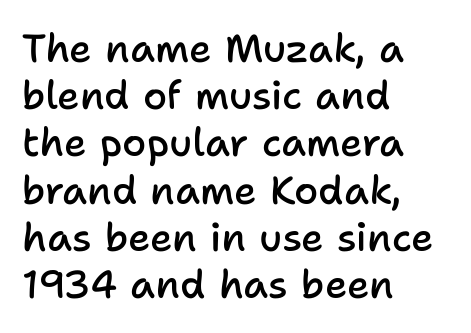
The type sits square on the baseline with zero lean. Between one letter and the next there's only the usual sliver of space. Has an underline been added? It has not. Every letter is mildly thick-stroked: semibold rather than bold.
